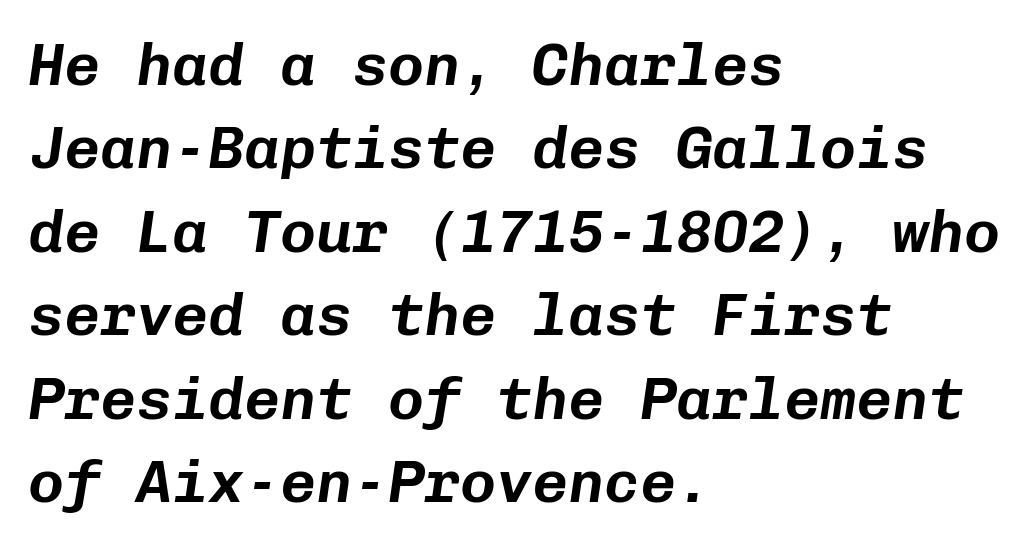
{"italic": "yes", "lean": "right", "slant_degrees": 8, "width": "normal", "stroke_contrast": "low", "x_height": "medium", "monospaced": "yes", "underline": "no", "align": "left", "line_spacing": "normal", "line_spacing_ratio": 1.39, "letter_spacing": "normal", "letter_spacing_em": 0.0, "glyph_px": 60}
